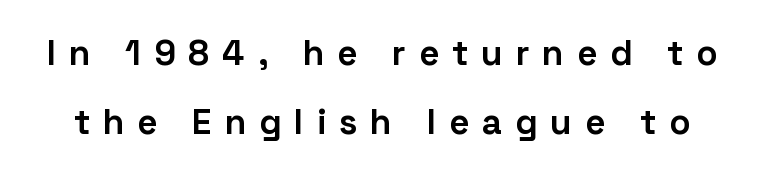
{"serif": "no", "italic": "no", "bold": "yes", "weight": "bold", "width": "normal", "stroke_contrast": "low", "x_height": "medium", "monospaced": "no", "underline": "no", "line_spacing": "loose", "line_spacing_ratio": 1.98, "letter_spacing": "wide", "letter_spacing_em": 0.37, "glyph_px": 35}
